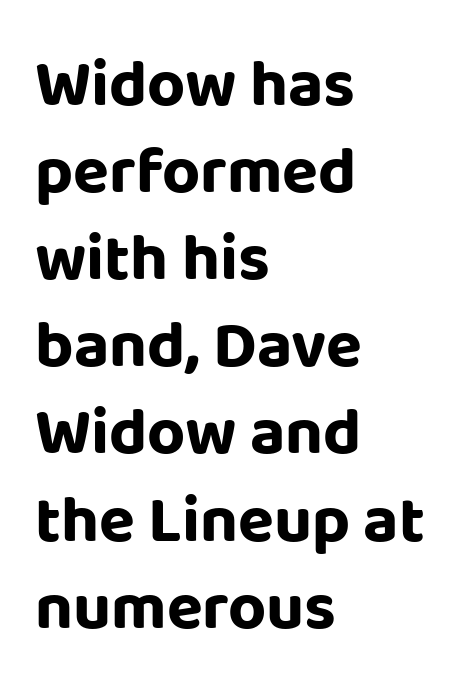
The letters are bold, with thick, heavy strokes. Note the varied advance widths — an 'i' is clearly narrower than an 'm'. These lines were composed using upright roman letters. Between one letter and the next there's only the usual sliver of space. Short and long lines alike share a common starting point at left.
